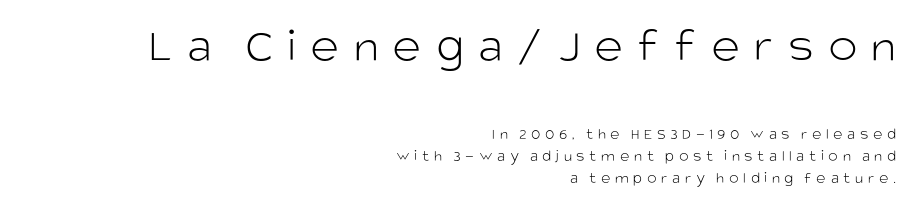
Honestly, the letter spacing is so wide it's the main thing you notice. Nothing heavy about these letters — not bold at all. Compared with typical paragraphs, the rows here are spaced about the same. The earlier block is typeset at a bigger size than the later block.
